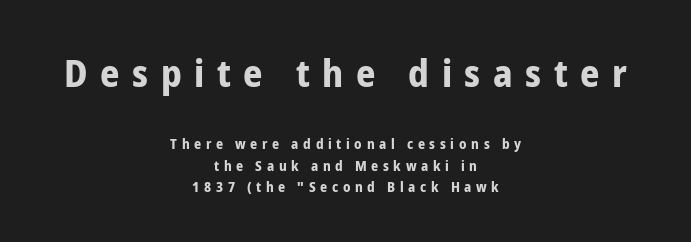
The image shows 38 px bold, condensed sans-serif type, upright; set centered, normal line spacing (1.56x), unusually wide letter spacing (+0.33 em), not underlined; the first (top) block is 2.71x larger; low stroke contrast and a medium x-height.
